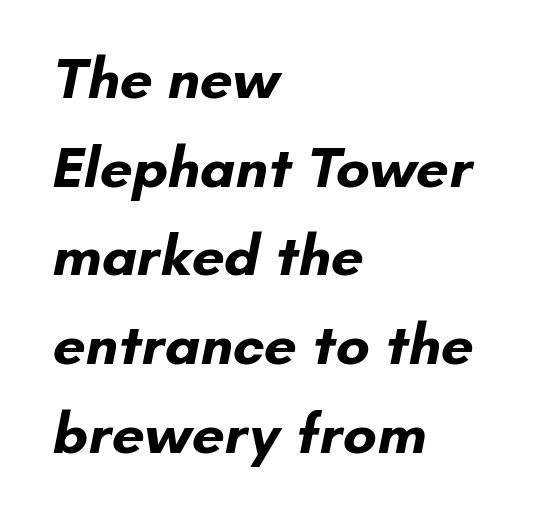
The image shows 58 px bold sans-serif type; set left-aligned, normal line spacing (1.53x), normal letter spacing, not underlined; low stroke contrast and a small x-height.
